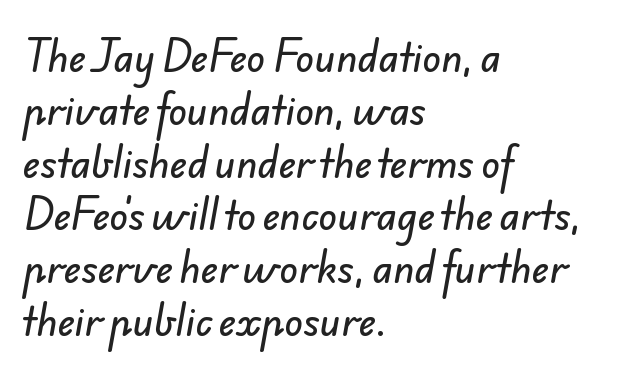
These lines are composed in type without serifs. The passage shown is not underscored anywhere. Horizontal bands of white between lines are of average thickness. Alignment: flush left. This sample has the flowing, uneven cadence of proportional lettering.
